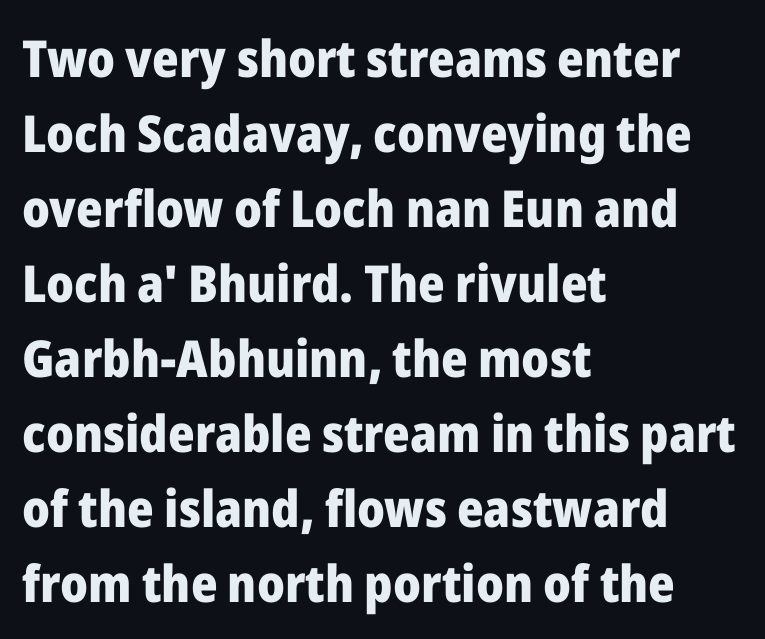
Spacing verdict: proportional, widths tailored to each character. The paragraph has a hard left edge and a soft right edge. The lettering holds an erect, upright posture throughout. Emphasis by weight is at full strength: bold. Serif or sans? Sans — the stroke terminals are bare. How are the letters spaced? Ordinarily, with no added tracking.
